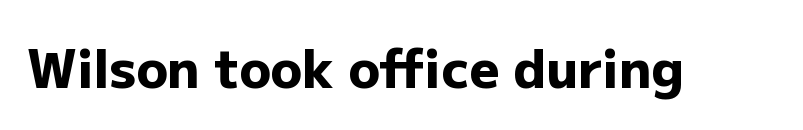
{"serif": "no", "italic": "no", "bold": "yes", "weight": "heavy", "width": "normal", "stroke_contrast": "low", "x_height": "medium", "monospaced": "no", "underline": "no", "letter_spacing": "normal", "letter_spacing_em": 0.0, "glyph_px": 52}
